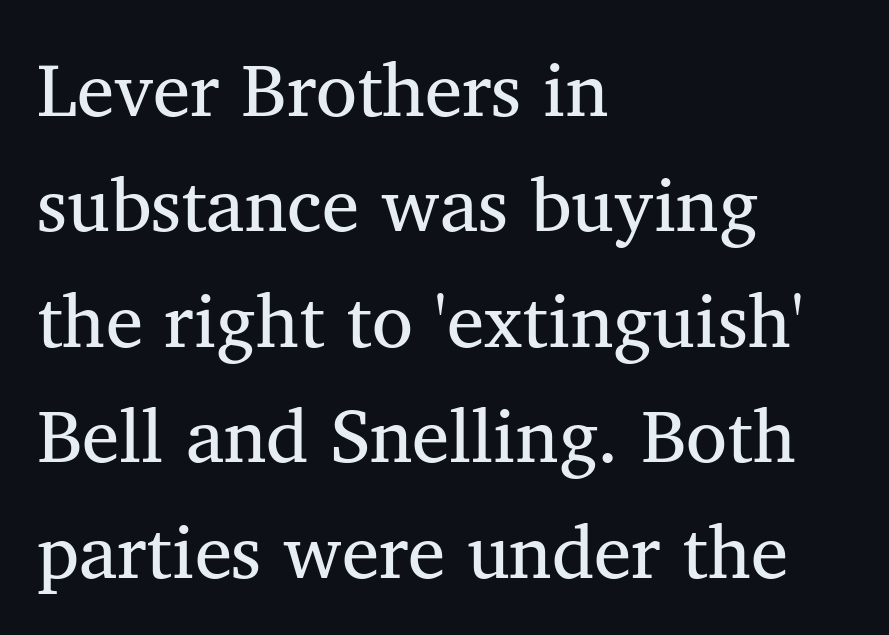
{"serif": "yes", "italic": "no", "bold": "no", "weight": "regular", "width": "normal", "stroke_contrast": "medium", "x_height": "medium", "monospaced": "no", "underline": "no", "align": "left", "line_spacing": "normal", "line_spacing_ratio": 1.54, "letter_spacing": "normal", "letter_spacing_em": 0.0, "glyph_px": 75}
